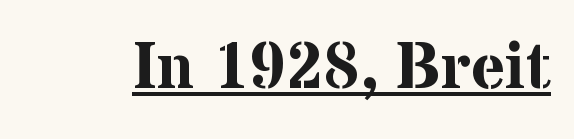
Q: Is the text bold? A: Yes.
Q: Is the text italic (slanted)? A: No, it is upright.
Q: Is the typeface a serif or a sans-serif typeface? A: Serif.
Q: Is the text underlined? A: Yes.
Q: Is the spacing between letters normal or unusually wide? A: Normal.
Q: Width (condensed, normal, or wide)? A: Normal.
Q: Stroke contrast? A: Medium.
Q: x-height? A: Medium.
Q: Monospaced? A: No.
